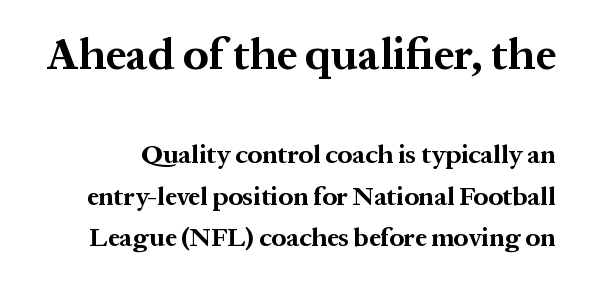
The image shows 45 px bold serif type, upright; set normal line spacing (1.6x), normal letter spacing, not underlined; the first (top) block is 1.73x larger; medium stroke contrast and a medium x-height.
